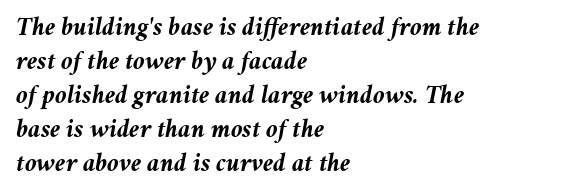
The image shows 26 px bold type, italic (leaning right); set left-aligned, normal line spacing (1.31x), normal letter spacing, not underlined.
